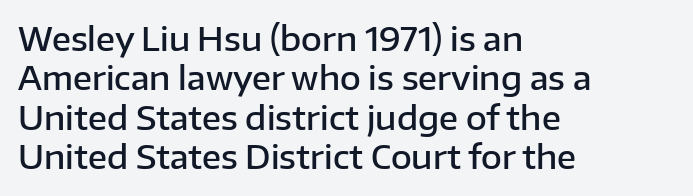
Q: Is the text bold? A: Semi-bold.
Q: Is the text italic (slanted)? A: No, it is upright.
Q: Is the typeface a serif or a sans-serif typeface? A: Sans-serif.
Q: Is the text underlined? A: No.
Q: How is the paragraph aligned? A: Left-aligned.
Q: Is the spacing between letters normal or unusually wide? A: Normal.
Q: Width (condensed, normal, or wide)? A: Normal.
Q: Stroke contrast? A: Low.
Q: x-height? A: Medium.
Q: Monospaced? A: No.
